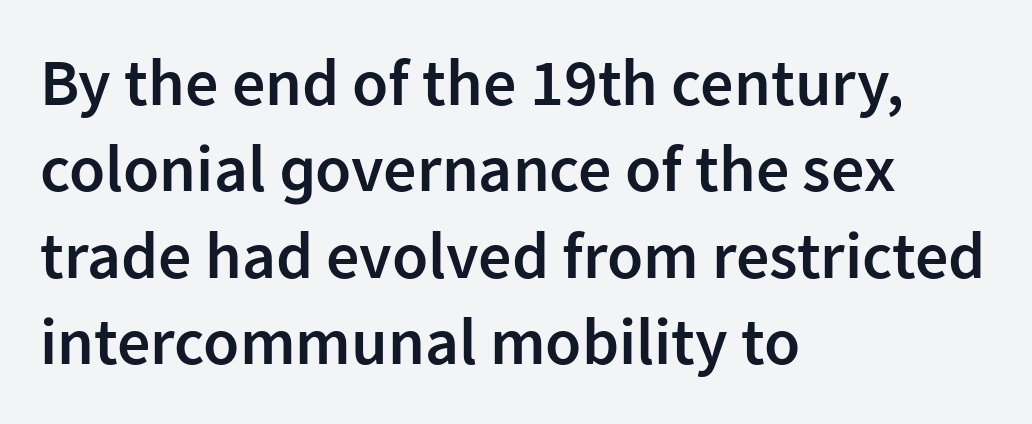
Q: Is the text bold? A: Semi-bold.
Q: Is the text italic (slanted)? A: No, it is upright.
Q: Is the typeface a serif or a sans-serif typeface? A: Sans-serif.
Q: Is the text underlined? A: No.
Q: How is the paragraph aligned? A: Left-aligned.
Q: Is the spacing between letters normal or unusually wide? A: Normal.
Q: Is the spacing between lines tight, normal or loose? A: Normal.
Q: Width (condensed, normal, or wide)? A: Normal.
Q: Stroke contrast? A: Low.
Q: x-height? A: Medium.
Q: Monospaced? A: No.
